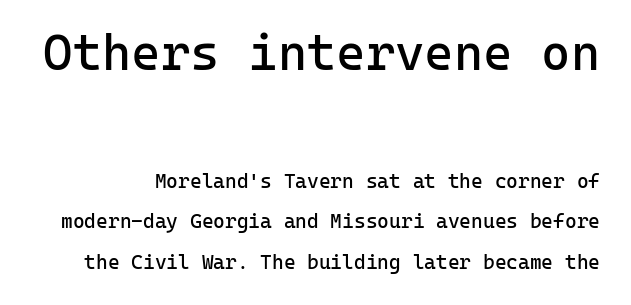
{"serif": "no", "italic": "no", "bold": "no", "weight": "regular", "width": "normal", "stroke_contrast": "low", "x_height": "medium", "monospaced": "yes", "underline": "no", "line_spacing": "loose", "line_spacing_ratio": 2.02, "letter_spacing": "normal", "letter_spacing_em": 0.0, "larger_block": "first", "size_ratio": 2.5, "glyph_px": 50}
